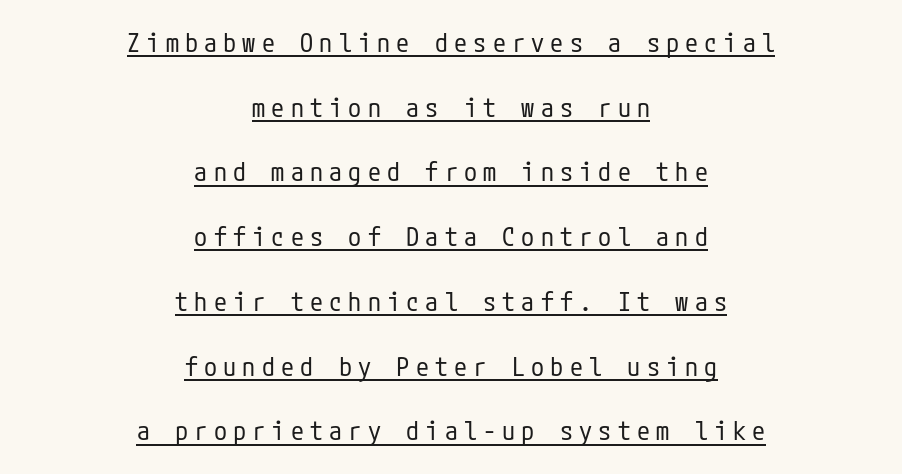
Q: Is the text bold? A: No.
Q: Is the text italic (slanted)? A: No, it is upright.
Q: Is the text underlined? A: Yes.
Q: How is the paragraph aligned? A: Centered.
Q: Is the spacing between letters normal or unusually wide? A: Unusually wide.
Q: Is the spacing between lines tight, normal or loose? A: Loose.
